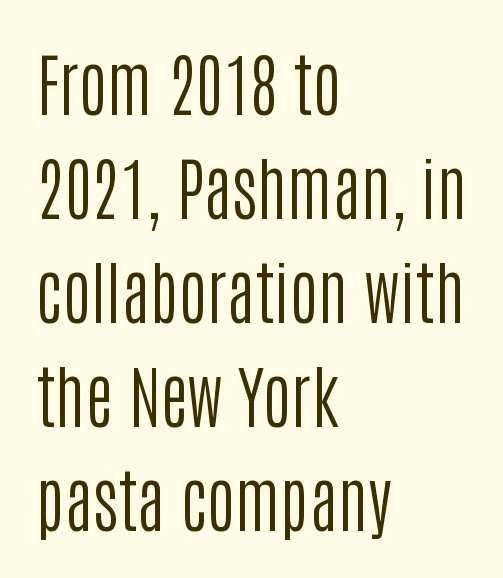
Q: Is the text bold? A: No.
Q: Is the text italic (slanted)? A: No, it is upright.
Q: Is the typeface a serif or a sans-serif typeface? A: Sans-serif.
Q: Is the text underlined? A: No.
Q: How is the paragraph aligned? A: Left-aligned.
Q: Is the spacing between letters normal or unusually wide? A: Normal.
Q: Is the spacing between lines tight, normal or loose? A: Normal.
Q: Width (condensed, normal, or wide)? A: Condensed.
Q: Stroke contrast? A: Low.
Q: x-height? A: Large.
Q: Monospaced? A: No.
